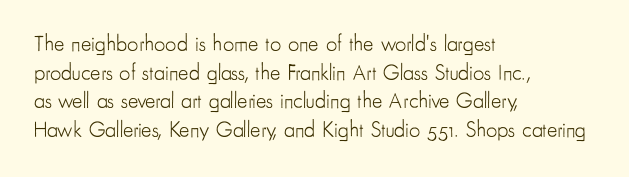
Q: Is the text bold? A: No.
Q: Is the text italic (slanted)? A: No, it is upright.
Q: Is the text underlined? A: No.
Q: How is the paragraph aligned? A: Left-aligned.
Q: Is the spacing between letters normal or unusually wide? A: Normal.
Q: Is the spacing between lines tight, normal or loose? A: Normal.
